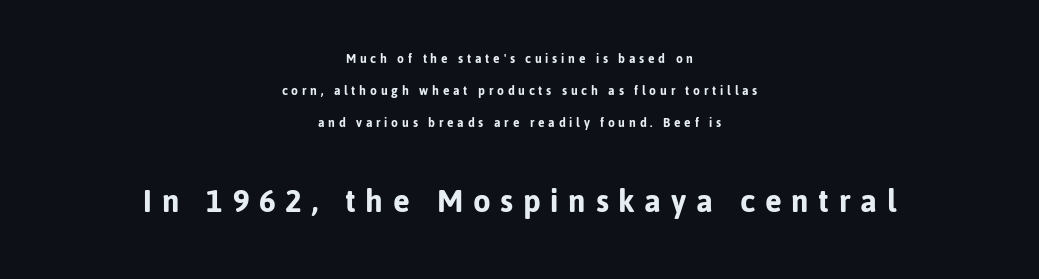
The image shows 36 px sans-serif type, upright; set centered, loose line spacing (2.27x), unusually wide letter spacing (+0.27 em), not underlined; the second (bottom) block is 2.57x larger; low stroke contrast and a medium x-height.
